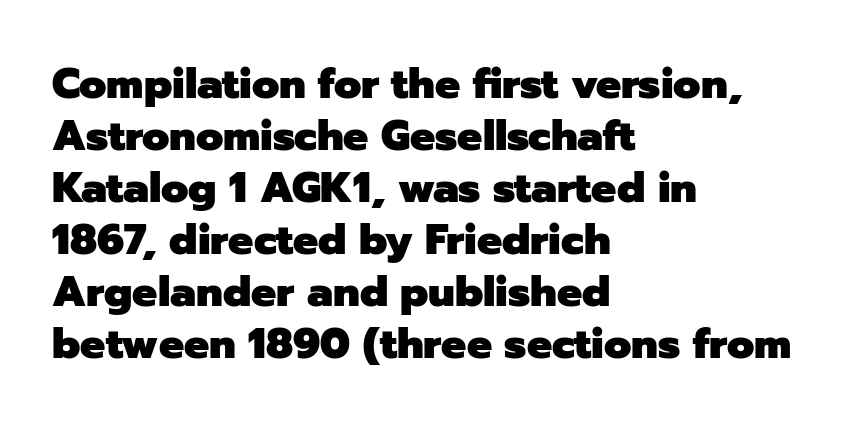
Q: Is the text bold? A: Yes.
Q: Is the text italic (slanted)? A: No, it is upright.
Q: Is the typeface a serif or a sans-serif typeface? A: Sans-serif.
Q: Is the text underlined? A: No.
Q: How is the paragraph aligned? A: Left-aligned.
Q: Is the spacing between letters normal or unusually wide? A: Normal.
Q: Width (condensed, normal, or wide)? A: Normal.
Q: Stroke contrast? A: Low.
Q: x-height? A: Medium.
Q: Monospaced? A: No.
